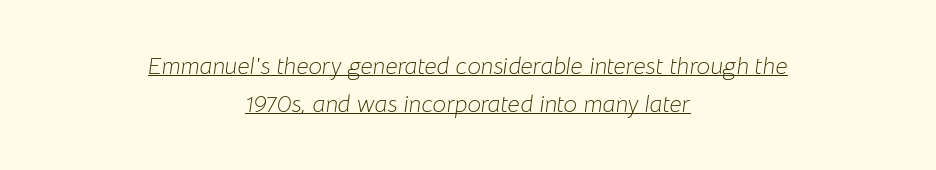
The image shows 24 px text type, italic (leaning right); set centered, normal line spacing (1.6x), normal letter spacing, underlined.
